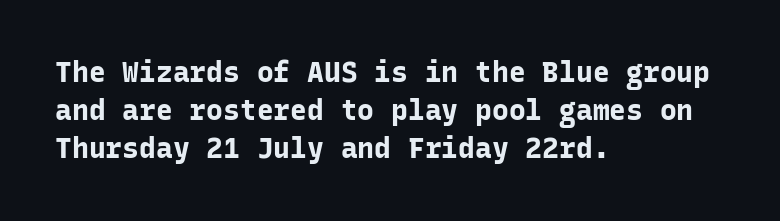
The image shows 28 px bold sans-serif type, upright, monospaced; set left-aligned, normal line spacing (1.36x), normal letter spacing, not underlined; low stroke contrast and a medium x-height.
